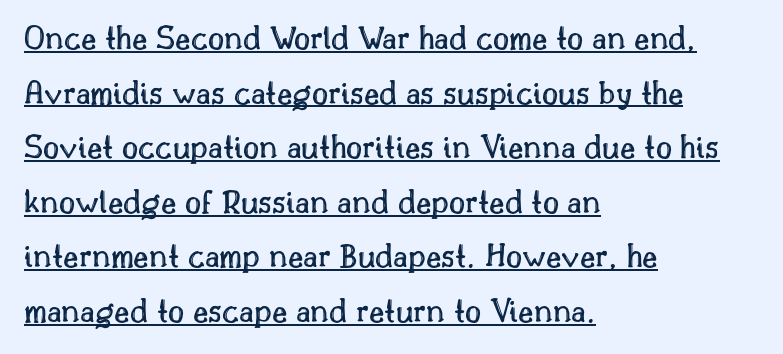
Whoever set this chose a conventional vertical rhythm. Italic? Not at all — the glyphs are vertical. Notice how the passage keeps a crisp vertical edge on the left only. The rendering uses the underline text-decoration. Spacing between characters is what you'd get straight out of the box.
